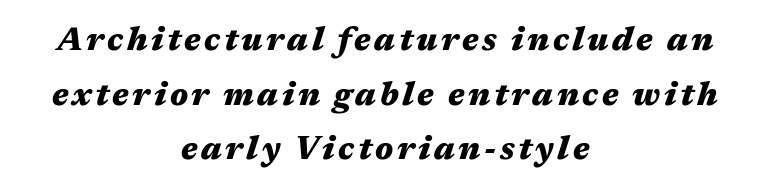
Neither beginnings nor endings align; midpoints do. Compared with ordinary roman type, these characters are visibly tilted. The typesetting leans heavy: a genuine bold. The letters advance in unequal steps, a hallmark of proportional type.
